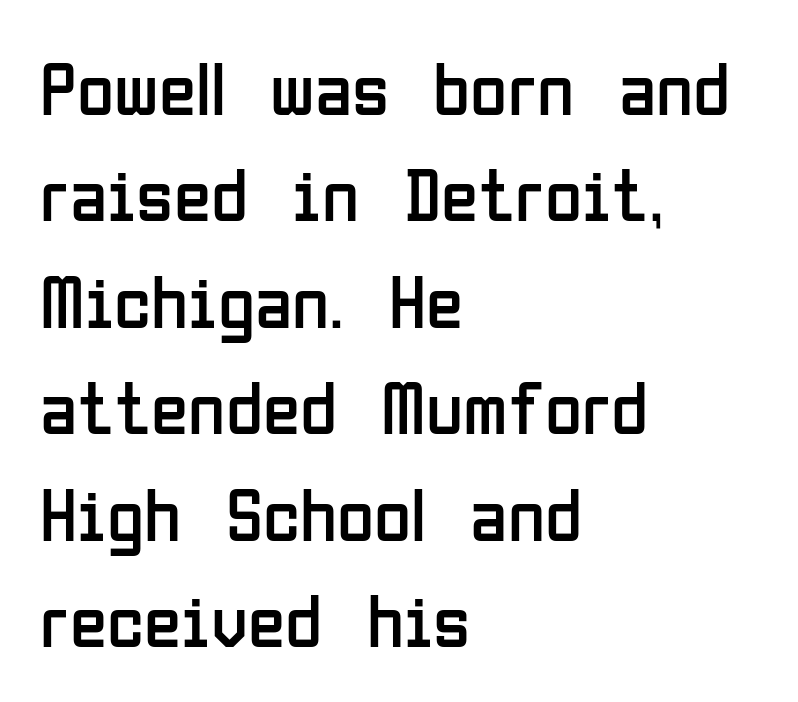
Default kerning and tracking; the words read as compact shapes. The passage shown is typeset with a sans-serif family. These lines were composed using upright roman letters. Weight: in the light-to-regular range.
